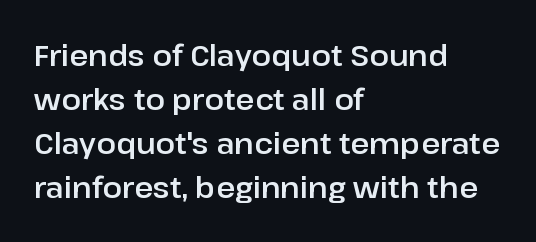
Q: Is the text italic (slanted)? A: No, it is upright.
Q: Is the typeface a serif or a sans-serif typeface? A: Sans-serif.
Q: Is the text underlined? A: No.
Q: How is the paragraph aligned? A: Left-aligned.
Q: Is the spacing between letters normal or unusually wide? A: Normal.
Q: Is the spacing between lines tight, normal or loose? A: Normal.
Q: Width (condensed, normal, or wide)? A: Normal.
Q: Stroke contrast? A: Low.
Q: x-height? A: Medium.
Q: Monospaced? A: No.
